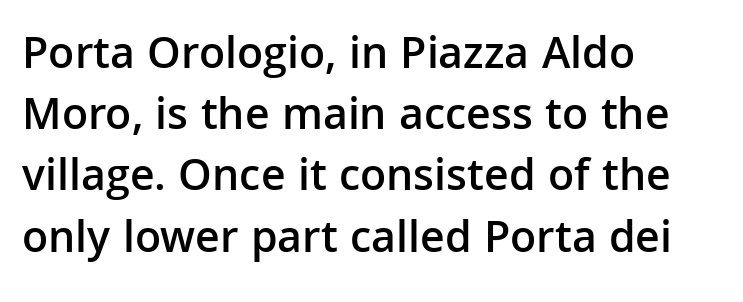
{"serif": "no", "italic": "no", "bold": "semi", "weight": "semibold", "width": "normal", "stroke_contrast": "low", "x_height": "medium", "monospaced": "no", "underline": "no", "align": "left", "line_spacing": "normal", "line_spacing_ratio": 1.33, "letter_spacing": "normal", "letter_spacing_em": 0.0, "glyph_px": 46}
